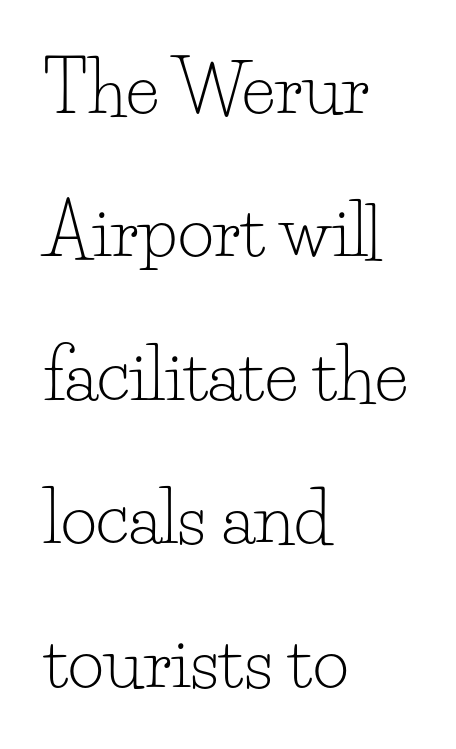
The typography opts for an upright posture over an oblique one. Does the type have serifs? Yes, each stem ends in a small foot. Short and long lines alike share a common starting point at left. Compared with typical body copy, the letter spacing here is the same.
